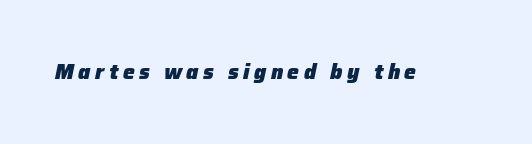
The axis of the letterforms is tilted away from vertical. Heavy, bold letterforms. A bare baseline throughout the passage. The rendering inserts visible extra space after every character.
